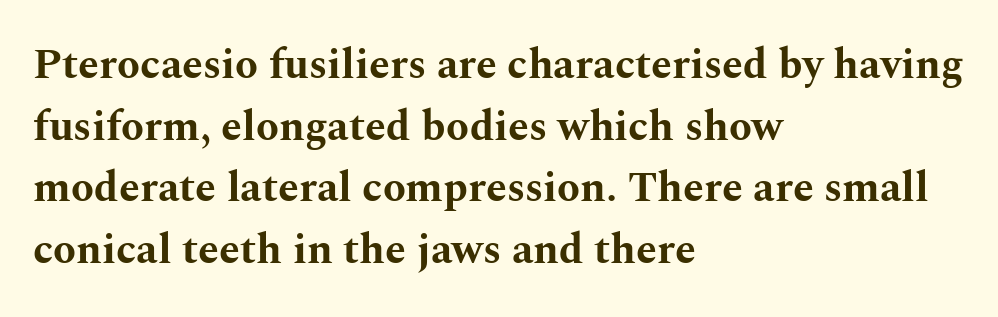
{"serif": "yes", "italic": "no", "bold": "yes", "weight": "bold", "width": "wide", "stroke_contrast": "medium", "x_height": "medium", "monospaced": "no", "underline": "no", "align": "left", "line_spacing": "normal", "line_spacing_ratio": 1.47, "letter_spacing": "normal", "letter_spacing_em": 0.0, "glyph_px": 42}
